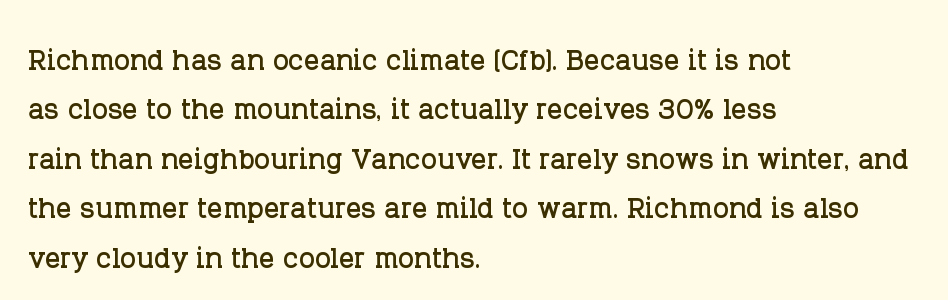
{"serif": "yes", "italic": "no", "width": "normal", "stroke_contrast": "low", "x_height": "large", "monospaced": "no", "underline": "no", "align": "left", "line_spacing": "normal", "line_spacing_ratio": 1.3, "letter_spacing": "normal", "letter_spacing_em": 0.0, "glyph_px": 38}
